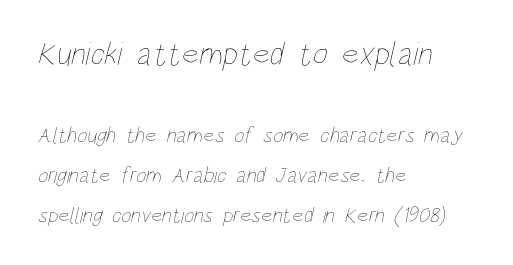
The image shows 33 px thin, condensed type; set left-aligned, line spacing 1.83x, normal letter spacing, not underlined; the first (top) block is 1.5x larger; low stroke contrast and a large x-height.
